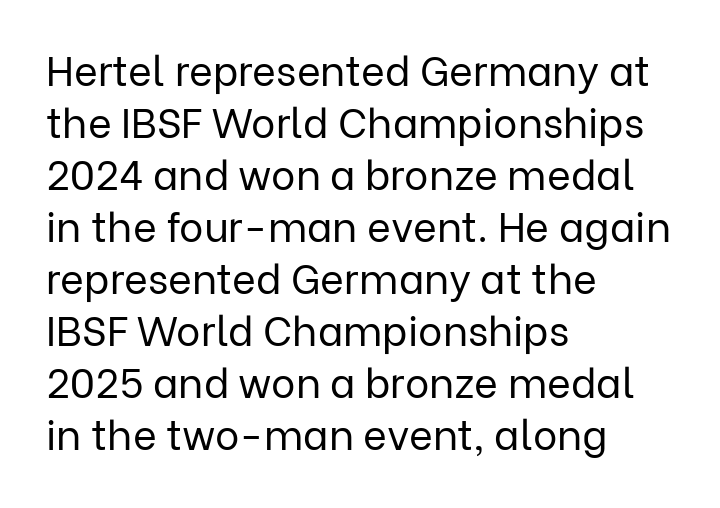
Q: Is the text bold? A: No.
Q: Is the text italic (slanted)? A: No, it is upright.
Q: Is the typeface a serif or a sans-serif typeface? A: Sans-serif.
Q: Is the text underlined? A: No.
Q: How is the paragraph aligned? A: Left-aligned.
Q: Is the spacing between letters normal or unusually wide? A: Normal.
Q: Is the spacing between lines tight, normal or loose? A: Normal.
Q: Width (condensed, normal, or wide)? A: Normal.
Q: Stroke contrast? A: Low.
Q: x-height? A: Medium.
Q: Monospaced? A: No.
